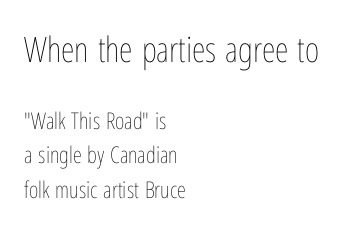
The face used here is proportionally spaced, like ordinary book or web type. The tracking reads as untouched default to a designer's eye. Notice how the passage keeps a crisp vertical edge on the left only. Nope, not italic — everything's standing straight.
